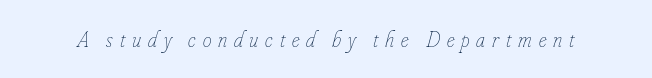
Q: Is the text bold? A: No.
Q: Is the text italic (slanted)? A: Yes, it leans right by about 16 degrees.
Q: Is the text underlined? A: No.
Q: Is the spacing between letters normal or unusually wide? A: Unusually wide.
